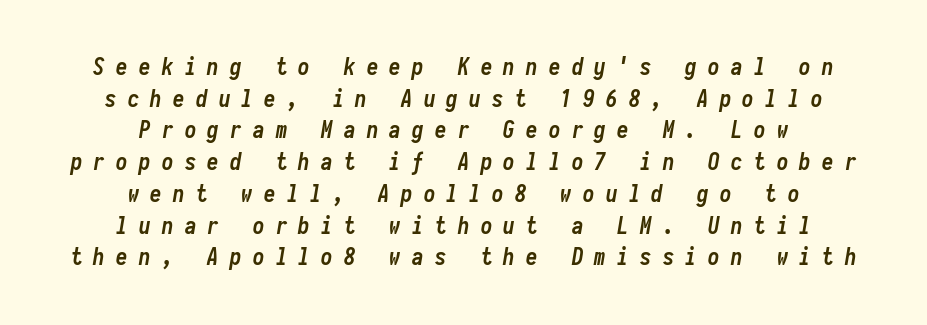
These lines carry a lot of weight — the face is fully bold. How are the letters spaced? Widely, with obvious added tracking. You can tell it's italic because the verticals aren't actually vertical. The whitespace from short lines is split evenly between both sides. Horizontal bands of white between lines are of average thickness.
